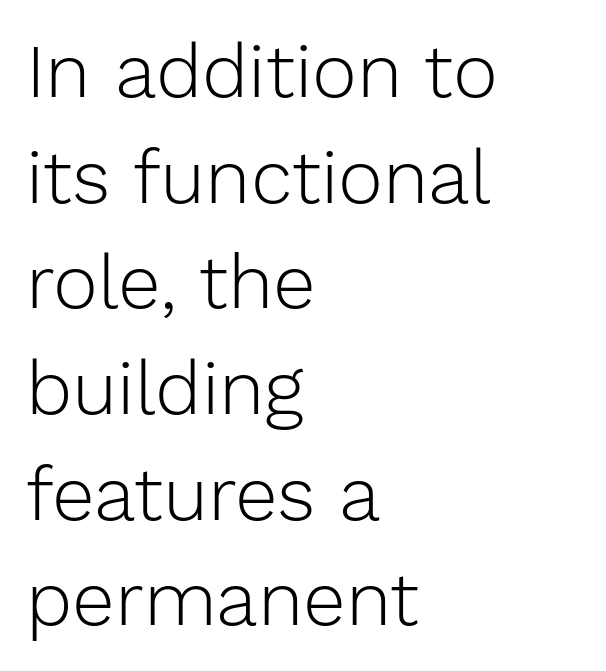
Q: Is the text bold? A: No.
Q: Is the text italic (slanted)? A: No, it is upright.
Q: Is the typeface a serif or a sans-serif typeface? A: Sans-serif.
Q: Is the text underlined? A: No.
Q: How is the paragraph aligned? A: Left-aligned.
Q: Is the spacing between letters normal or unusually wide? A: Normal.
Q: Is the spacing between lines tight, normal or loose? A: Normal.
Q: Width (condensed, normal, or wide)? A: Normal.
Q: Stroke contrast? A: Low.
Q: x-height? A: Medium.
Q: Monospaced? A: No.
